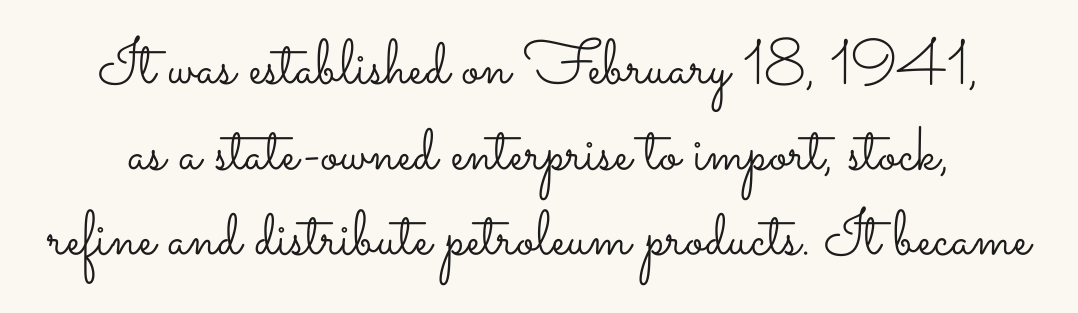
Q: Is the text bold? A: No.
Q: Is the text italic (slanted)? A: Yes.
Q: Is the text underlined? A: No.
Q: Is the spacing between letters normal or unusually wide? A: Normal.
Q: Is the spacing between lines tight, normal or loose? A: Normal.
Q: Width (condensed, normal, or wide)? A: Wide.
Q: Stroke contrast? A: Low.
Q: x-height? A: Small.
Q: Monospaced? A: No.
